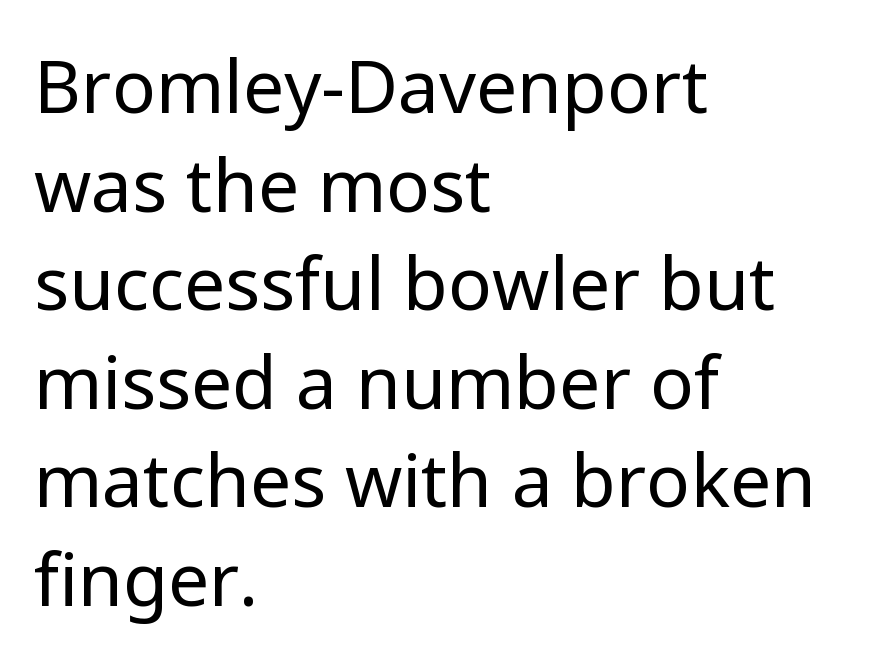
{"serif": "no", "italic": "no", "bold": "no", "weight": "regular", "width": "normal", "stroke_contrast": "low", "x_height": "medium", "monospaced": "no", "underline": "no", "align": "left", "line_spacing": "normal", "line_spacing_ratio": 1.35, "letter_spacing": "normal", "letter_spacing_em": 0.0, "glyph_px": 73}
